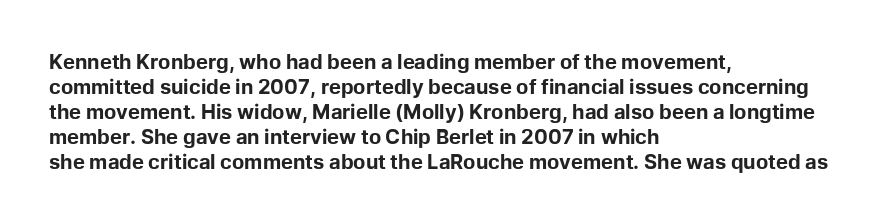
The image shows 20 px bold type, upright; set left-aligned, normal line spacing (1.25x), normal letter spacing, not underlined.
